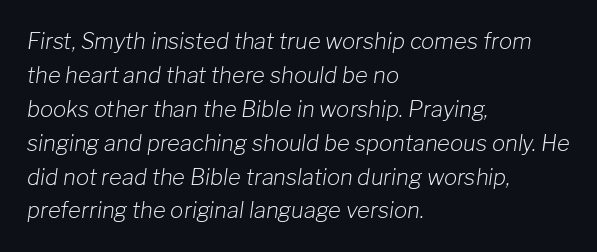
{"italic": "yes", "lean": "right", "slant_degrees": 8, "bold": "no", "underline": "no", "align": "left", "line_spacing": "normal", "line_spacing_ratio": 1.54, "letter_spacing": "normal", "letter_spacing_em": 0.0, "glyph_px": 22}
